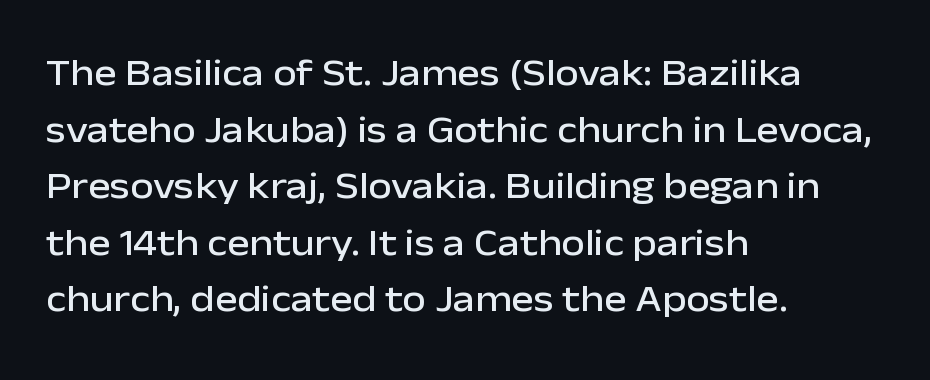
Q: Is the text italic (slanted)? A: No, it is upright.
Q: Is the typeface a serif or a sans-serif typeface? A: Sans-serif.
Q: Is the text underlined? A: No.
Q: How is the paragraph aligned? A: Left-aligned.
Q: Is the spacing between letters normal or unusually wide? A: Normal.
Q: Is the spacing between lines tight, normal or loose? A: Normal.
Q: Width (condensed, normal, or wide)? A: Normal.
Q: Stroke contrast? A: Low.
Q: x-height? A: Medium.
Q: Monospaced? A: No.
